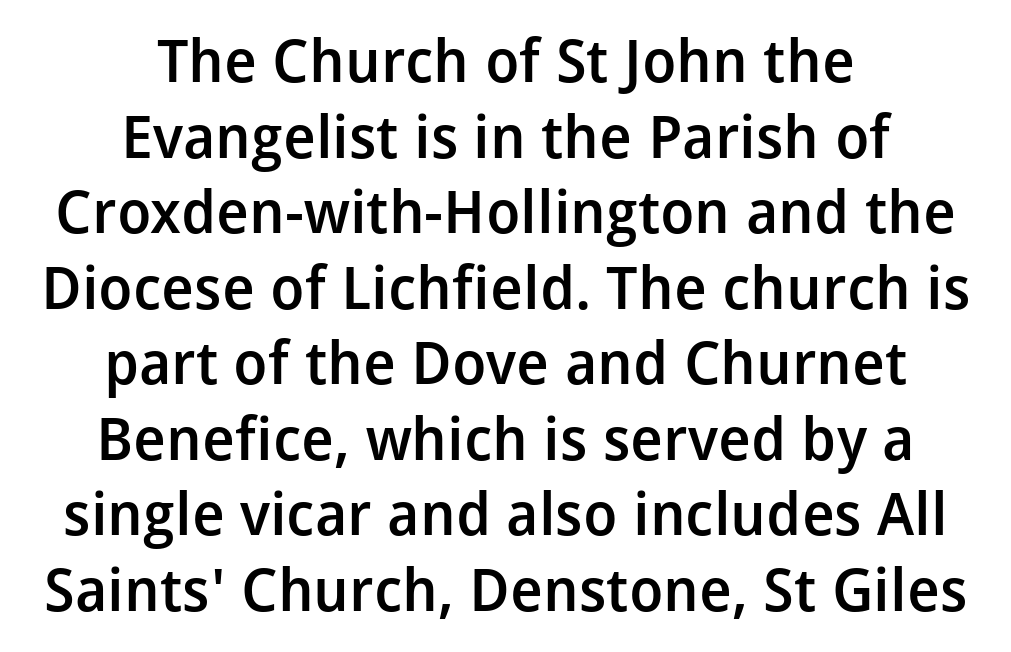
These lines carry some extra weight — a demibold, not a full bold. Check the space under the baseline: it is left empty. Each letter keeps its own natural width here, so spacing adapts to shape. Tall strokes in this sample are plumb rather than angled.
